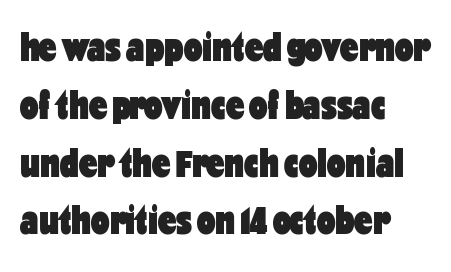
{"serif": "no", "italic": "no", "bold": "yes", "weight": "heavy", "width": "condensed", "stroke_contrast": "low", "x_height": "medium", "monospaced": "no", "underline": "no", "align": "left", "line_spacing": "normal", "line_spacing_ratio": 1.41, "letter_spacing": "normal", "letter_spacing_em": 0.0, "glyph_px": 41}
